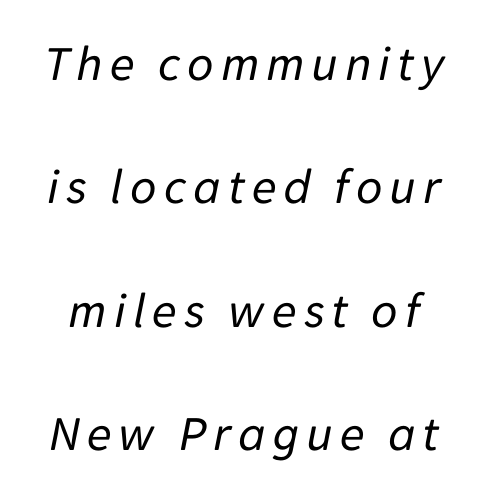
{"italic": "yes", "lean": "right", "slant_degrees": 11, "bold": "no", "weight": "regular", "width": "normal", "stroke_contrast": "low", "x_height": "medium", "monospaced": "no", "underline": "no", "line_spacing": "loose", "line_spacing_ratio": 2.42, "glyph_px": 51}
